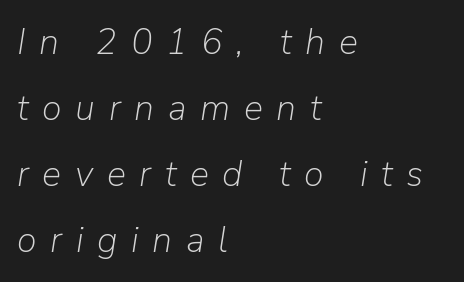
{"italic": "yes", "lean": "right", "slant_degrees": 9, "bold": "no", "weight": "light", "width": "normal", "stroke_contrast": "low", "x_height": "medium", "monospaced": "no", "underline": "no", "align": "left", "line_spacing_ratio": 1.83, "letter_spacing": "wide", "letter_spacing_em": 0.38, "glyph_px": 36}
